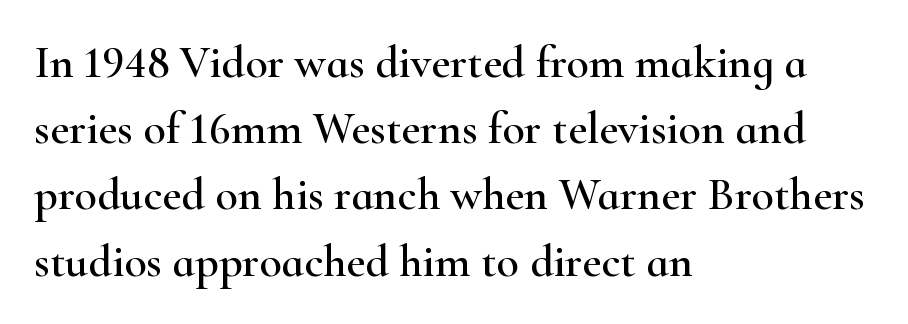
{"serif": "yes", "italic": "no", "width": "wide", "stroke_contrast": "high", "x_height": "small", "monospaced": "no", "underline": "no", "align": "left", "line_spacing": "normal", "line_spacing_ratio": 1.44, "letter_spacing": "normal", "letter_spacing_em": 0.0, "glyph_px": 46}
